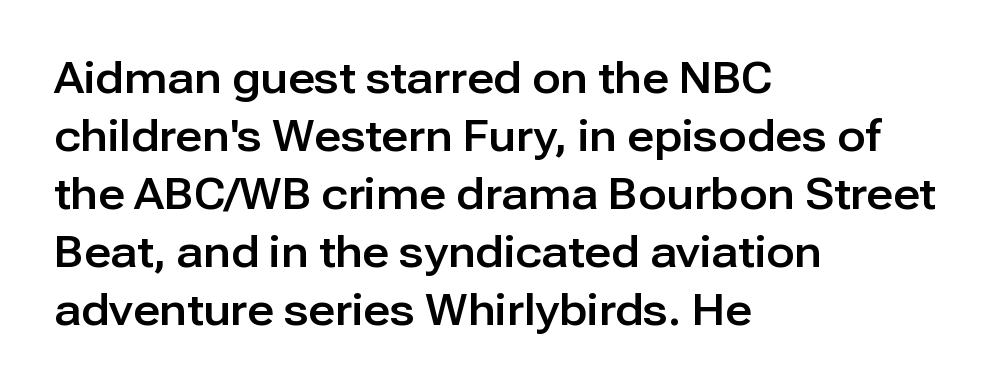
{"serif": "no", "italic": "no", "width": "normal", "stroke_contrast": "low", "x_height": "medium", "monospaced": "no", "underline": "no", "align": "left", "line_spacing": "normal", "line_spacing_ratio": 1.38, "letter_spacing": "normal", "letter_spacing_em": 0.0, "glyph_px": 42}
